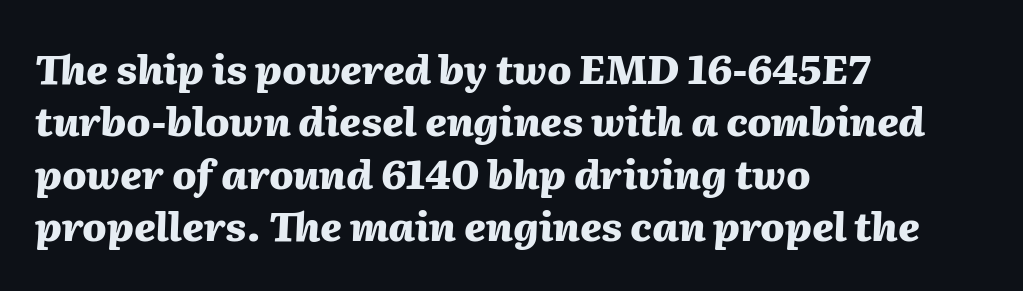
The image shows 40 px heavy type, italic (leaning right); set left-aligned, normal line spacing (1.31x), normal letter spacing, not underlined; medium stroke contrast and a medium x-height.
